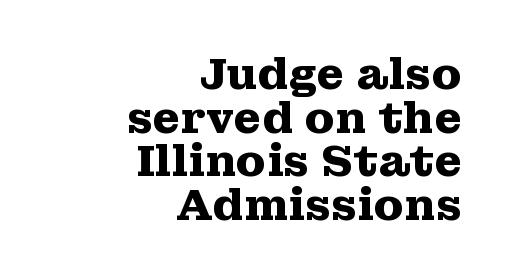
A typesetter would label this face a serif. Ascenders rise straight up at ninety degrees. Emphasis by weight is at full strength: bold. Look at the tracking — it's just the regular setting, nothing added.
